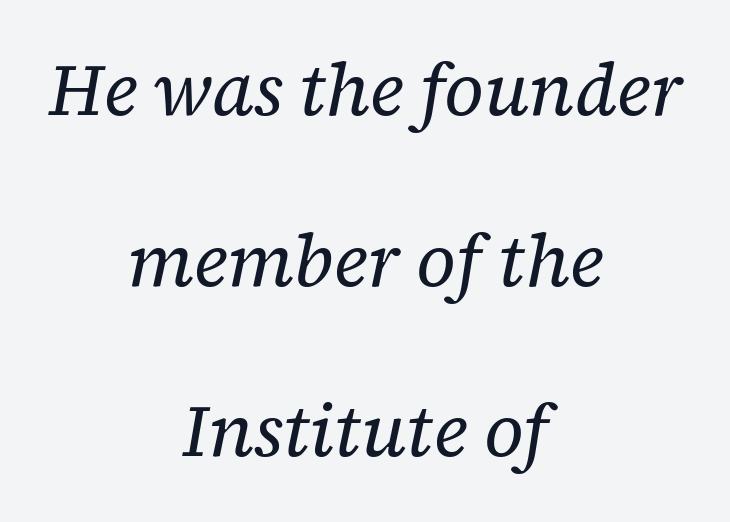
The image shows 72 px regular-weight serif type, italic (leaning right); set centered, loose line spacing (2.37x), normal letter spacing, not underlined; low stroke contrast and a medium x-height.
